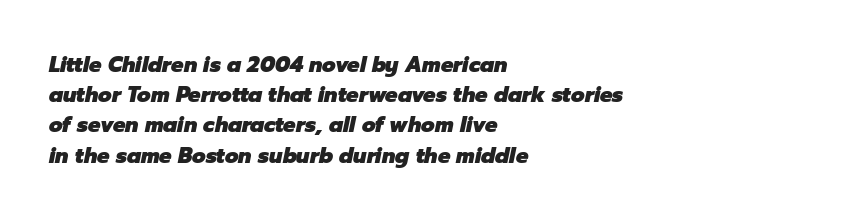
{"italic": "yes", "lean": "right", "slant_degrees": 12, "bold": "yes", "underline": "no", "align": "left", "line_spacing": "normal", "line_spacing_ratio": 1.44, "letter_spacing": "normal", "letter_spacing_em": 0.0, "glyph_px": 21}
